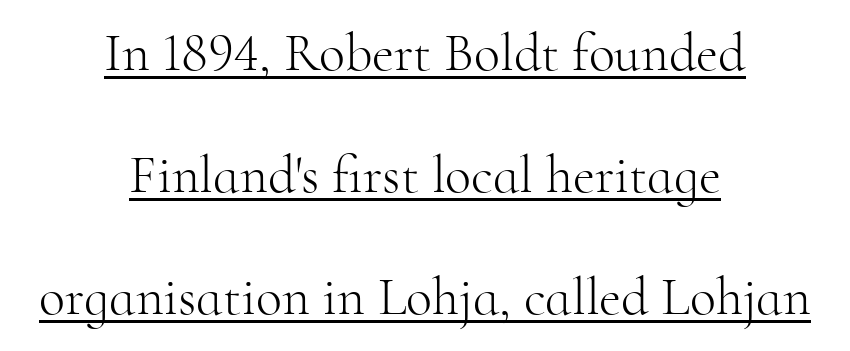
A great deal of white space separates one row of letters from the next. Nobody touched the tracking dial on this one. You can tell from the footed stems that serif type was used. In designer terms, the underline attribute is active on this setting.
